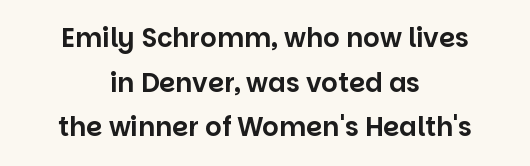
{"italic": "no", "underline": "no", "align": "center", "line_spacing_ratio": 1.72, "letter_spacing": "normal", "letter_spacing_em": 0.0, "glyph_px": 26}
